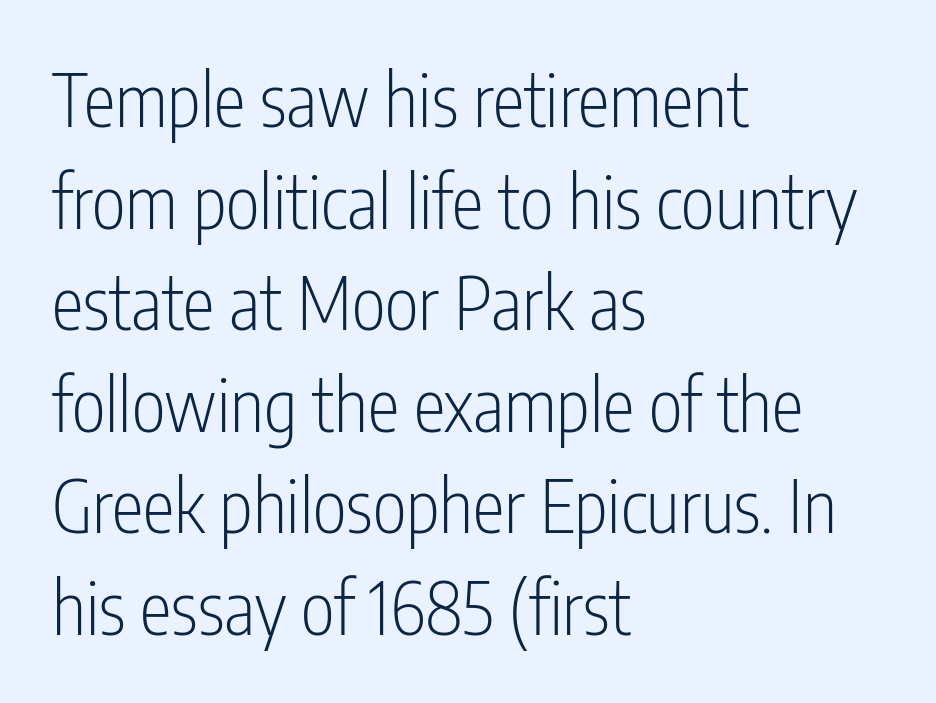
The image shows 72 px light, condensed sans-serif type, upright; set left-aligned, normal line spacing (1.41x), normal letter spacing, not underlined; low stroke contrast and a medium x-height.
